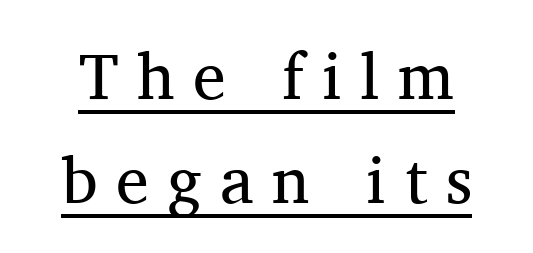
Q: Is the text bold? A: No.
Q: Is the text italic (slanted)? A: No, it is upright.
Q: Is the typeface a serif or a sans-serif typeface? A: Serif.
Q: Is the text underlined? A: Yes.
Q: How is the paragraph aligned? A: Centered.
Q: Is the spacing between letters normal or unusually wide? A: Unusually wide.
Q: Is the spacing between lines tight, normal or loose? A: Normal.
Q: Width (condensed, normal, or wide)? A: Normal.
Q: Stroke contrast? A: Medium.
Q: x-height? A: Medium.
Q: Monospaced? A: No.
